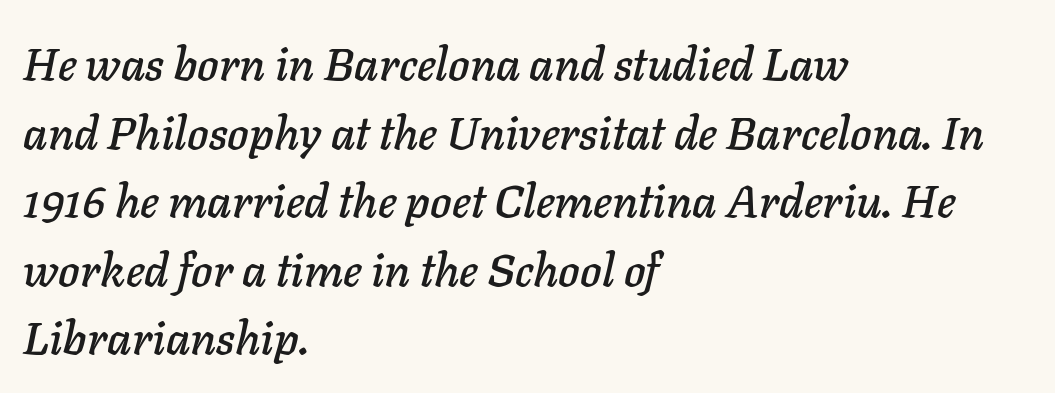
The image shows 46 px text type, italic (leaning right); set left-aligned, normal line spacing (1.49x), normal letter spacing, not underlined; low stroke contrast and a medium x-height.
